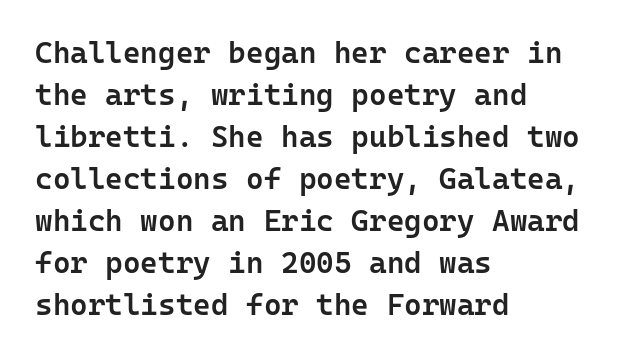
Q: Is the text bold? A: Semi-bold.
Q: Is the text italic (slanted)? A: No, it is upright.
Q: Is the typeface a serif or a sans-serif typeface? A: Sans-serif.
Q: Is the text underlined? A: No.
Q: How is the paragraph aligned? A: Left-aligned.
Q: Is the spacing between letters normal or unusually wide? A: Normal.
Q: Is the spacing between lines tight, normal or loose? A: Normal.
Q: Width (condensed, normal, or wide)? A: Normal.
Q: Stroke contrast? A: Low.
Q: x-height? A: Medium.
Q: Monospaced? A: Yes.
